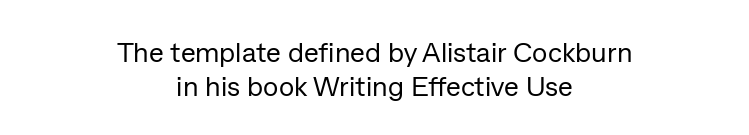
Q: Is the text bold? A: No.
Q: Is the text italic (slanted)? A: No, it is upright.
Q: Is the typeface a serif or a sans-serif typeface? A: Sans-serif.
Q: Is the text underlined? A: No.
Q: How is the paragraph aligned? A: Centered.
Q: Is the spacing between letters normal or unusually wide? A: Normal.
Q: Width (condensed, normal, or wide)? A: Normal.
Q: Stroke contrast? A: Low.
Q: x-height? A: Medium.
Q: Monospaced? A: No.
